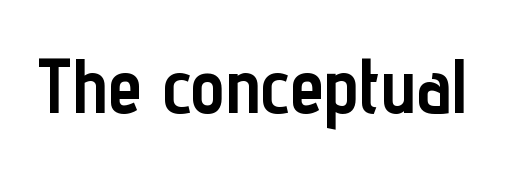
Nothing sits at the stroke ends, so this counts as sans-serif. Decoration check: the copy has no underline. These lines are rendered in a variable-pitch font. Characters remain perfectly vertical along every line. Characters follow at the spacing the type designer built in.
